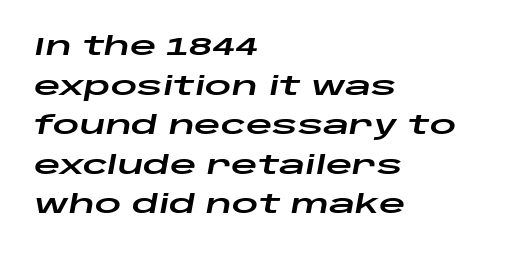
The image shows 26 px text type, italic (leaning right); set left-aligned, normal line spacing (1.52x), normal letter spacing, not underlined.
